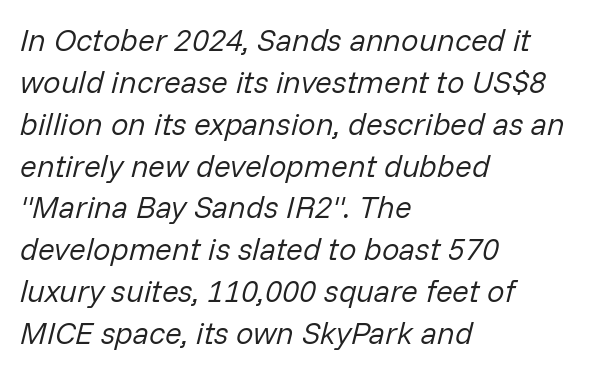
The image shows 31 px regular-weight type, italic (leaning right); set left-aligned, normal line spacing (1.35x), normal letter spacing, not underlined; low stroke contrast and a medium x-height.
